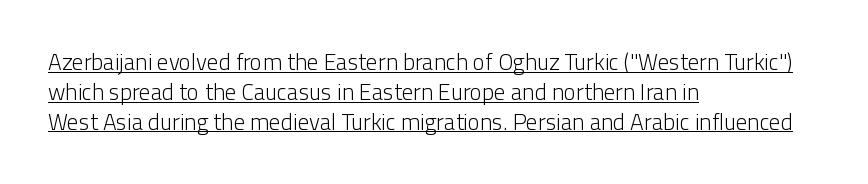
The passage shown has conventional tracking throughout. Compared with typical paragraphs, the rows here are spaced about the same. When letters stand straight like this, we call the style roman or upright. The strokes carry an ordinary text weight at most.
